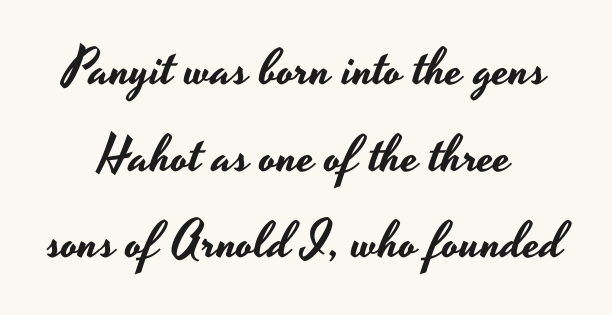
Q: Is the text italic (slanted)? A: Yes.
Q: Is the typeface a serif or a sans-serif typeface? A: Sans-serif.
Q: Is the text underlined? A: No.
Q: Is the spacing between letters normal or unusually wide? A: Normal.
Q: Is the spacing between lines tight, normal or loose? A: Normal.
Q: Width (condensed, normal, or wide)? A: Wide.
Q: Stroke contrast? A: Low.
Q: x-height? A: Small.
Q: Monospaced? A: No.
